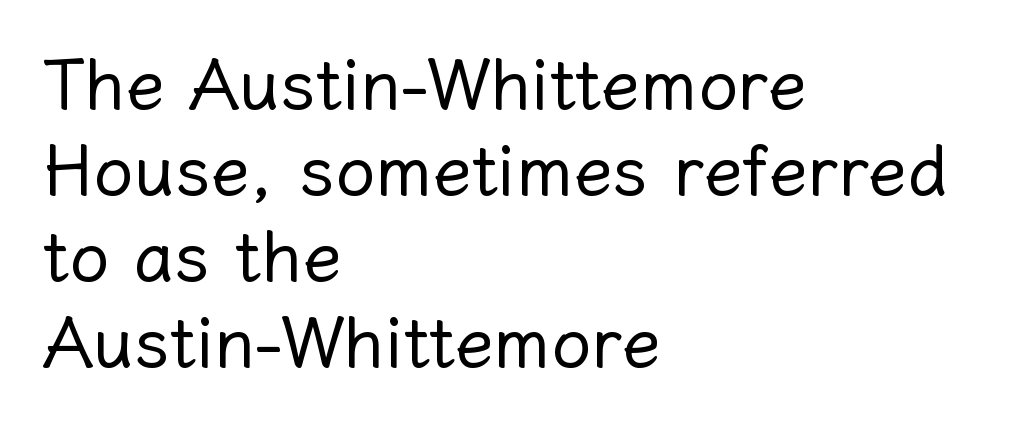
{"italic": "no", "bold": "no", "weight": "regular", "width": "normal", "stroke_contrast": "low", "x_height": "medium", "monospaced": "no", "underline": "no", "align": "left", "line_spacing_ratio": 1.21, "letter_spacing": "normal", "letter_spacing_em": 0.0, "glyph_px": 71}
